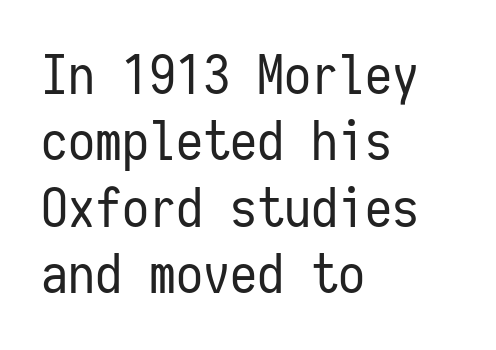
The image shows 54 px regular-weight, condensed sans-serif type, upright, monospaced; set left-aligned, line spacing 1.23x, normal letter spacing, not underlined; low stroke contrast and a medium x-height.
